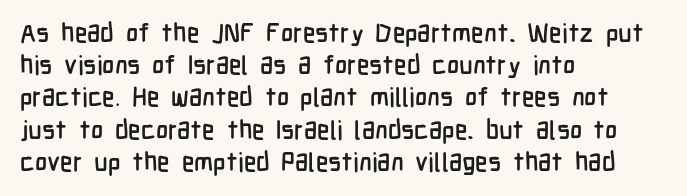
Q: Is the text italic (slanted)? A: No, it is upright.
Q: Is the text underlined? A: No.
Q: How is the paragraph aligned? A: Left-aligned.
Q: Is the spacing between letters normal or unusually wide? A: Normal.
